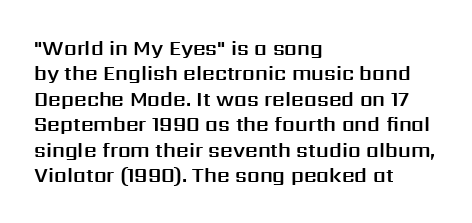
The image shows 20 px text type, upright; set left-aligned, normal line spacing (1.27x), normal letter spacing, not underlined.
